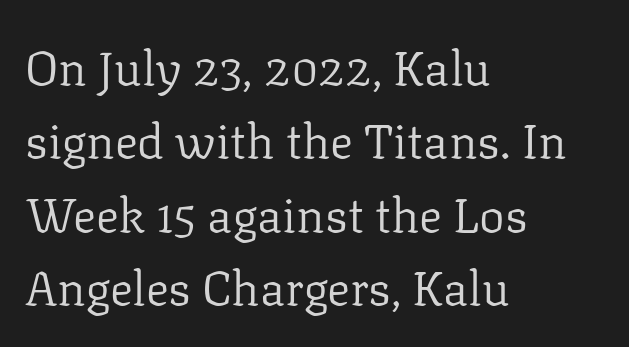
{"serif": "yes", "italic": "no", "bold": "no", "weight": "regular", "width": "normal", "stroke_contrast": "low", "x_height": "medium", "monospaced": "no", "underline": "no", "align": "left", "line_spacing": "normal", "line_spacing_ratio": 1.53, "letter_spacing": "normal", "letter_spacing_em": 0.0, "glyph_px": 48}
